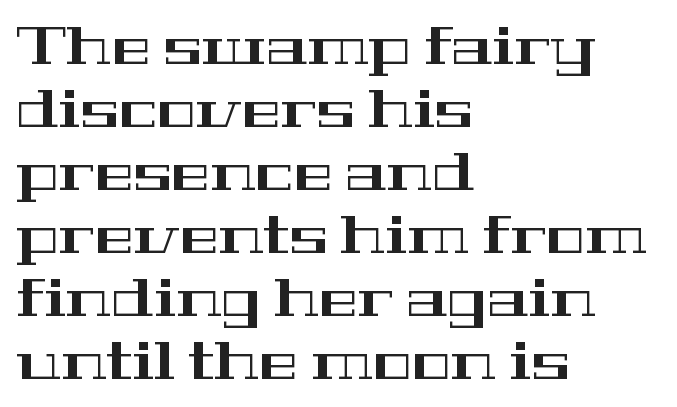
Observe the ordinary spacing: letters are neighbours, not strangers. In terms of letterform style, serifs are clearly present. The gap between lines stays unmarked. Where is the straight margin? On the left. Characters remain perfectly vertical along every line.
